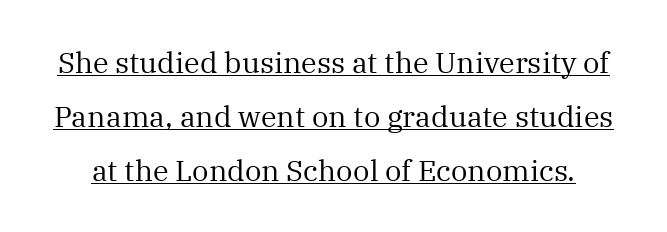
The image shows 29 px regular-weight serif type, upright; set line spacing 1.86x, normal letter spacing, underlined; medium stroke contrast and a medium x-height.
